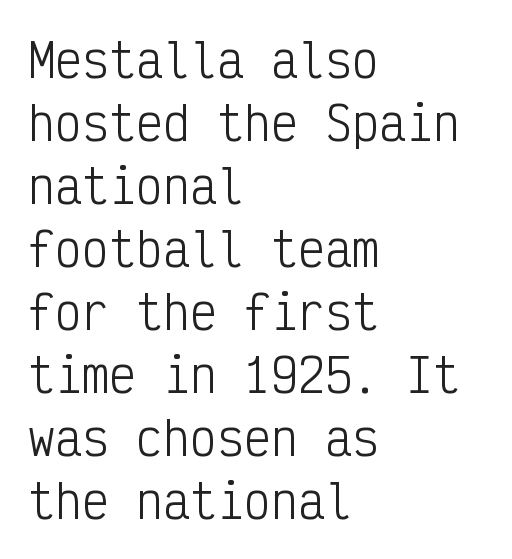
Letter spacing: default. The leading is moderate, giving the passage an even texture. This rendering uses left alignment, leaving the right contour irregular. Tall strokes in this sample are plumb rather than angled. This reads as an unemphasized weight, regular at the heaviest.
